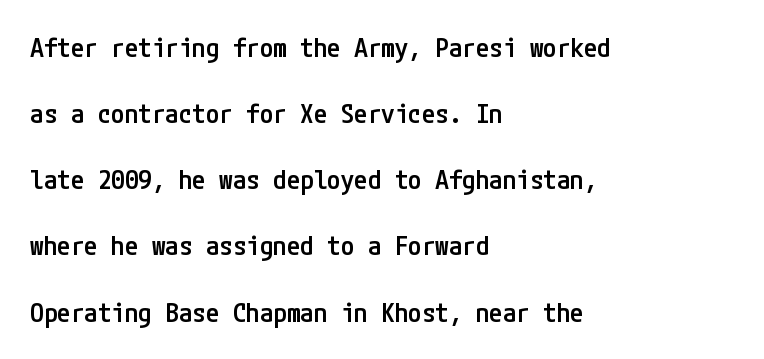
The image shows 27 px text type, upright; set left-aligned, loose line spacing (2.45x), normal letter spacing, not underlined.
